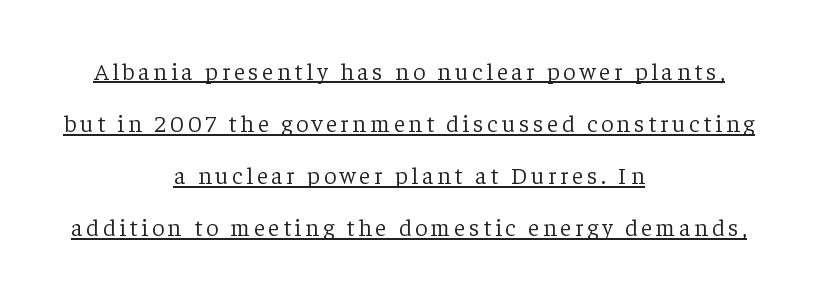
The image shows 24 px text type, upright; set centered, loose line spacing (2.17x), underlined.
